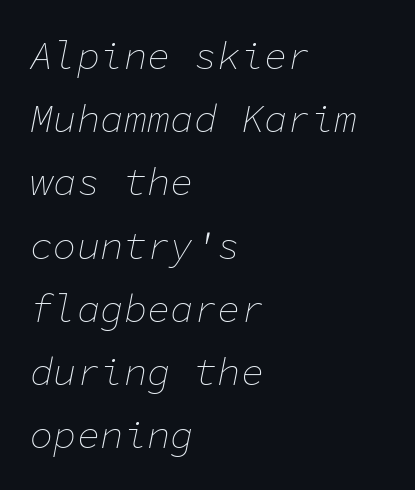
{"italic": "yes", "lean": "right", "slant_degrees": 11, "bold": "no", "weight": "thin", "width": "normal", "stroke_contrast": "low", "x_height": "medium", "monospaced": "yes", "underline": "no", "align": "left", "line_spacing": "normal", "line_spacing_ratio": 1.62, "letter_spacing": "normal", "letter_spacing_em": 0.0, "glyph_px": 39}
